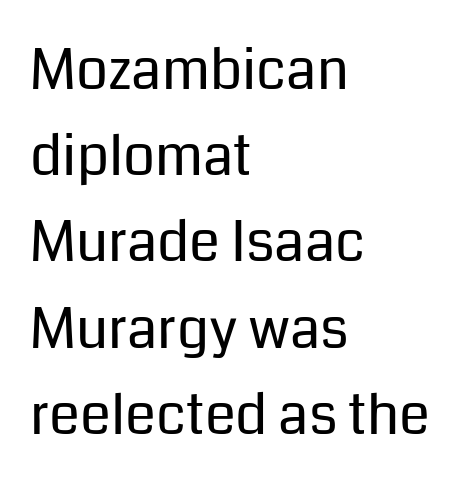
Q: Is the text bold? A: No.
Q: Is the text italic (slanted)? A: No, it is upright.
Q: Is the typeface a serif or a sans-serif typeface? A: Sans-serif.
Q: Is the text underlined? A: No.
Q: How is the paragraph aligned? A: Left-aligned.
Q: Is the spacing between letters normal or unusually wide? A: Normal.
Q: Is the spacing between lines tight, normal or loose? A: Normal.
Q: Width (condensed, normal, or wide)? A: Normal.
Q: Stroke contrast? A: Low.
Q: x-height? A: Medium.
Q: Monospaced? A: No.
